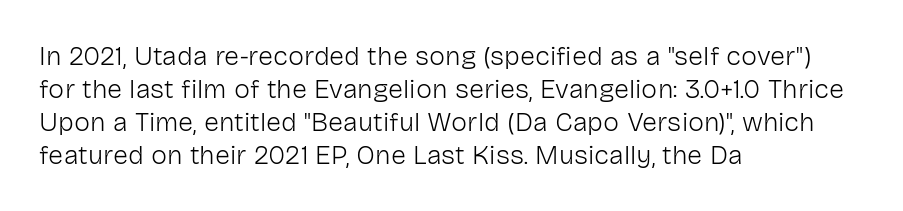
{"italic": "no", "bold": "no", "underline": "no", "align": "left", "line_spacing_ratio": 1.22, "letter_spacing": "normal", "letter_spacing_em": 0.0, "glyph_px": 27}
